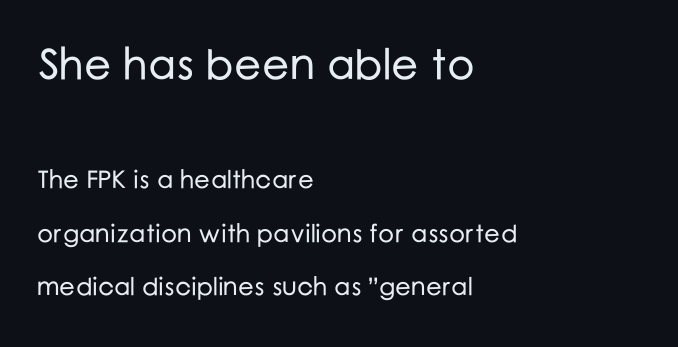
Q: Is the text italic (slanted)? A: No, it is upright.
Q: Is the typeface a serif or a sans-serif typeface? A: Sans-serif.
Q: Is the text underlined? A: No.
Q: How is the paragraph aligned? A: Left-aligned.
Q: Is the spacing between letters normal or unusually wide? A: Normal.
Q: Is the spacing between lines tight, normal or loose? A: Loose.
Q: Which block of text is set in a larger size, the first (top) or the second (bottom)? A: The first (top) one.
Q: Width (condensed, normal, or wide)? A: Normal.
Q: Stroke contrast? A: Low.
Q: x-height? A: Medium.
Q: Monospaced? A: No.
